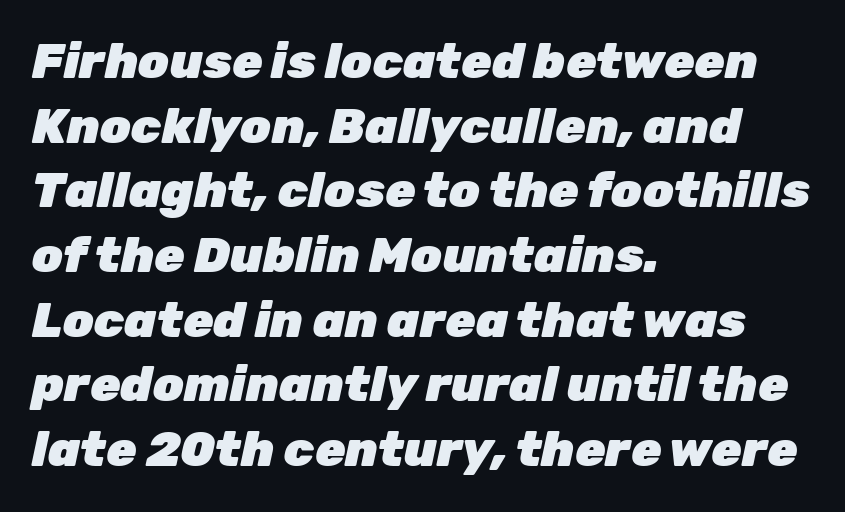
Q: Is the text bold? A: Yes.
Q: Is the text italic (slanted)? A: Yes, it leans right by about 12 degrees.
Q: Is the text underlined? A: No.
Q: How is the paragraph aligned? A: Left-aligned.
Q: Is the spacing between letters normal or unusually wide? A: Normal.
Q: Is the spacing between lines tight, normal or loose? A: Normal.
Q: Width (condensed, normal, or wide)? A: Normal.
Q: Stroke contrast? A: Low.
Q: x-height? A: Medium.
Q: Monospaced? A: No.
